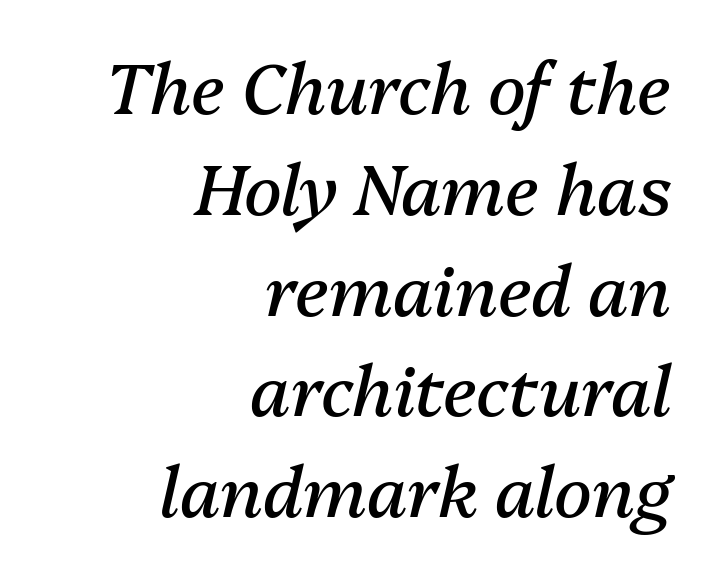
{"italic": "yes", "lean": "right", "slant_degrees": 13, "bold": "no", "weight": "regular", "width": "normal", "stroke_contrast": "medium", "x_height": "medium", "monospaced": "no", "underline": "no", "align": "right", "line_spacing": "normal", "line_spacing_ratio": 1.44, "letter_spacing": "normal", "letter_spacing_em": 0.0, "glyph_px": 70}
